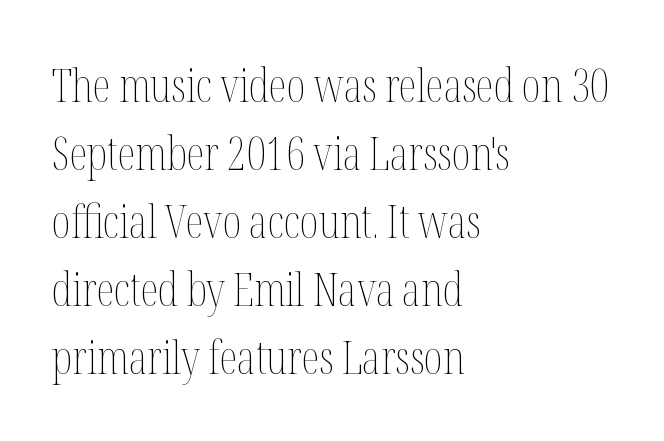
Q: Is the text bold? A: No.
Q: Is the text italic (slanted)? A: No, it is upright.
Q: Is the text underlined? A: No.
Q: How is the paragraph aligned? A: Left-aligned.
Q: Is the spacing between letters normal or unusually wide? A: Normal.
Q: Is the spacing between lines tight, normal or loose? A: Normal.
Q: Width (condensed, normal, or wide)? A: Condensed.
Q: Stroke contrast? A: Medium.
Q: x-height? A: Medium.
Q: Monospaced? A: No.
